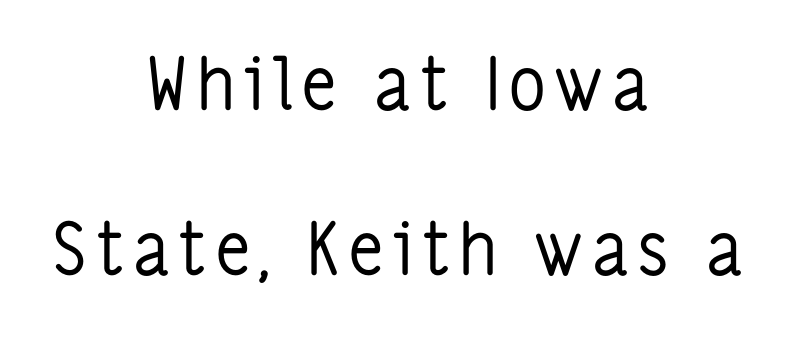
Q: Is the text bold? A: No.
Q: Is the text italic (slanted)? A: No, it is upright.
Q: Is the typeface a serif or a sans-serif typeface? A: Sans-serif.
Q: Is the text underlined? A: No.
Q: How is the paragraph aligned? A: Centered.
Q: Is the spacing between lines tight, normal or loose? A: Loose.
Q: Width (condensed, normal, or wide)? A: Condensed.
Q: Stroke contrast? A: Low.
Q: x-height? A: Medium.
Q: Monospaced? A: No.
